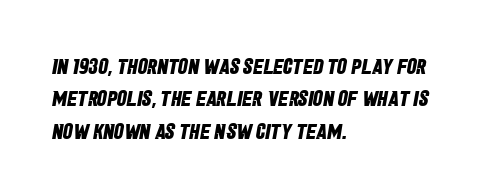
The image shows 22 px bold type; set left-aligned, normal line spacing (1.47x), normal letter spacing, not underlined.
